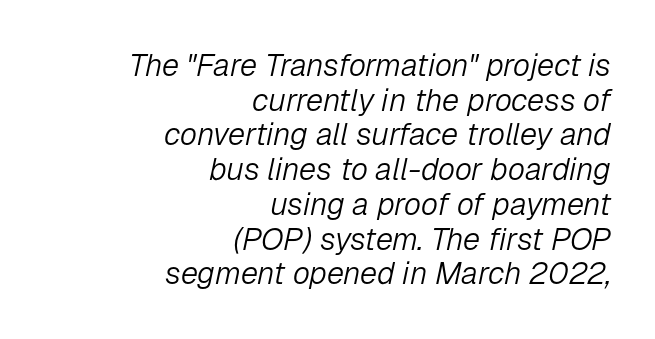
{"italic": "yes", "lean": "right", "slant_degrees": 12, "bold": "no", "weight": "light", "width": "normal", "stroke_contrast": "low", "x_height": "medium", "monospaced": "no", "underline": "no", "align": "right", "line_spacing": "tight", "line_spacing_ratio": 1.12, "letter_spacing": "normal", "letter_spacing_em": 0.0, "glyph_px": 31}
